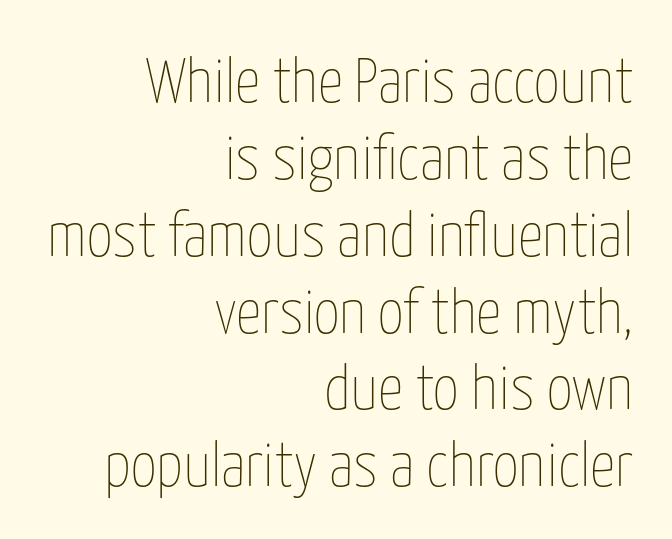
Compared with typical body copy, the letter spacing here is the same. The string is rendered with underlining switched off. Ordinary non-slanted type is in use. Nothing heavy about these letters — not bold at all. Here the designer chose a conventional face with non-uniform glyph widths. One-word summary of the alignment: right.
